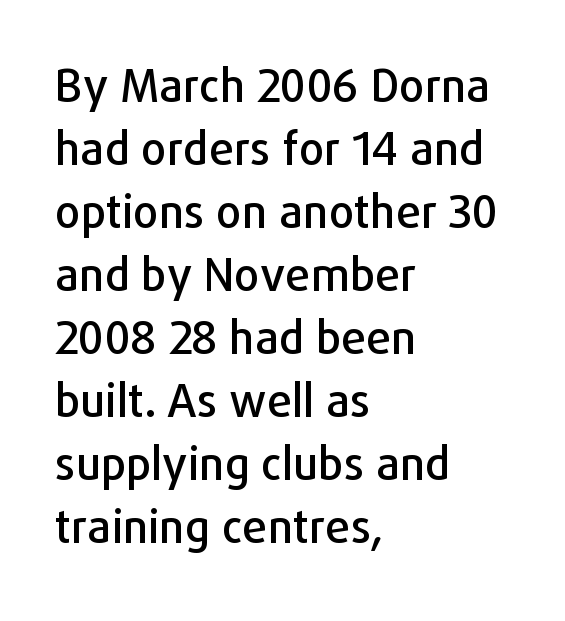
Q: Is the text italic (slanted)? A: No, it is upright.
Q: Is the typeface a serif or a sans-serif typeface? A: Sans-serif.
Q: Is the text underlined? A: No.
Q: How is the paragraph aligned? A: Left-aligned.
Q: Is the spacing between letters normal or unusually wide? A: Normal.
Q: Is the spacing between lines tight, normal or loose? A: Normal.
Q: Width (condensed, normal, or wide)? A: Normal.
Q: Stroke contrast? A: Low.
Q: x-height? A: Medium.
Q: Monospaced? A: No.
